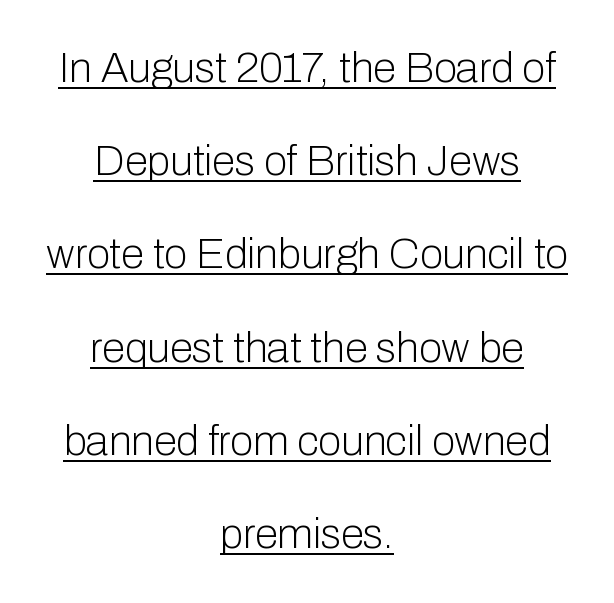
{"serif": "no", "italic": "no", "bold": "no", "weight": "light", "width": "normal", "stroke_contrast": "low", "x_height": "medium", "monospaced": "no", "underline": "yes", "align": "center", "line_spacing": "loose", "line_spacing_ratio": 2.22, "letter_spacing": "normal", "letter_spacing_em": 0.0, "glyph_px": 42}
